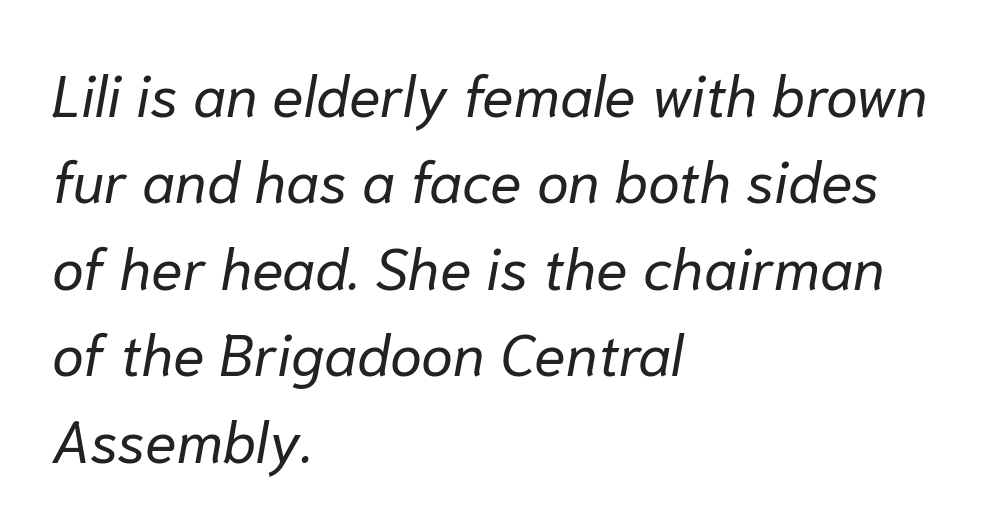
On a weight scale, this lands at 450 or below. Observe the ordinary spacing: letters are neighbours, not strangers. When letters slant like this, we call the style italic. Casual observation: everything's shoved over to the left. Is this a fixed-width face? No — the glyphs have proportional, varying widths.
